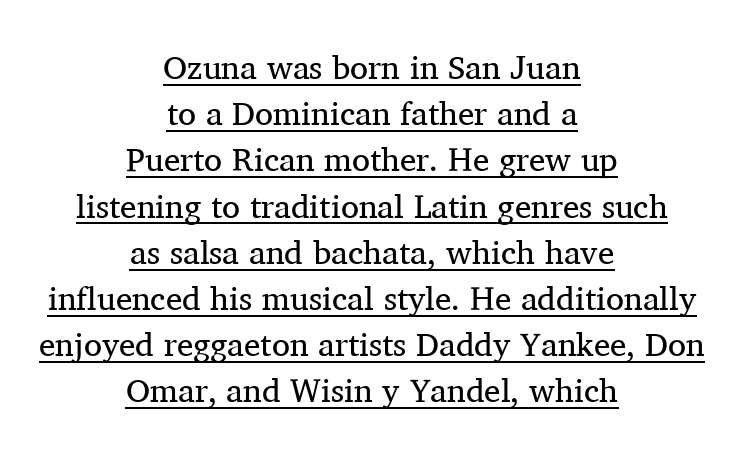
The image shows 33 px regular-weight serif type, upright; set centered, normal line spacing (1.4x), normal letter spacing, underlined; medium stroke contrast and a medium x-height.
